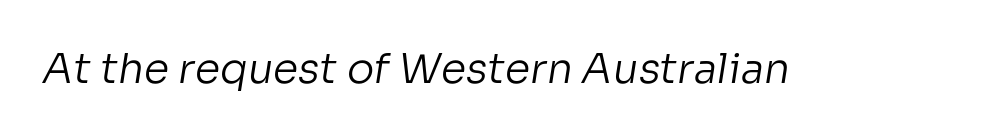
Has an underline been added? It has not. Is this a sans? Yes — the strokes have no serifs. You could not count columns in this text — the font is proportionally spaced. How are the letters spaced? Ordinarily, with no added tracking.
